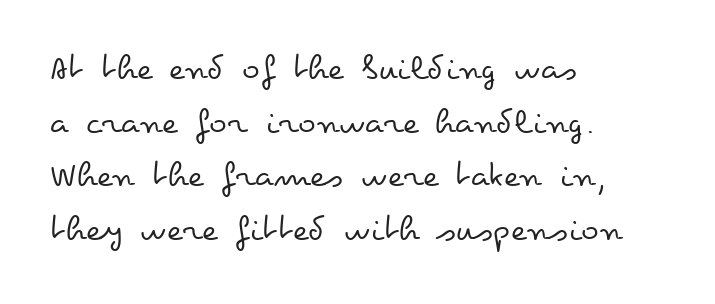
Each letter keeps its own natural width here, so spacing adapts to shape. Visually the block forms a straight wall on the left and a jagged coastline on the right. Standard letterfit; no display-style spreading of the glyphs. Counters stay open thanks to moderate or lighter strokes.
